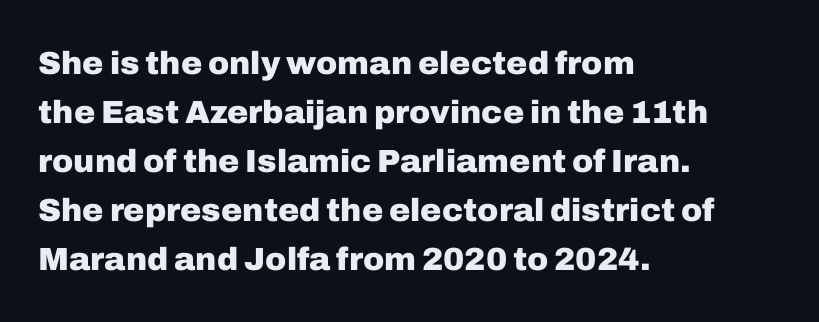
The image shows 32 px heavy sans-serif type, upright; set left-aligned, normal line spacing (1.53x), normal letter spacing, not underlined; low stroke contrast and a medium x-height.
